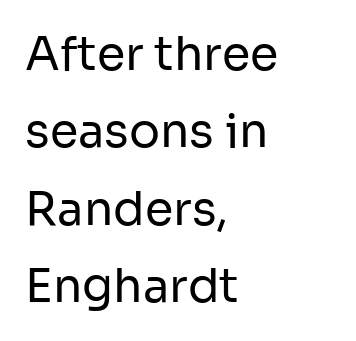
{"serif": "no", "italic": "no", "bold": "no", "weight": "regular", "width": "normal", "stroke_contrast": "low", "x_height": "medium", "monospaced": "no", "underline": "no", "align": "left", "line_spacing": "normal", "line_spacing_ratio": 1.68, "letter_spacing": "normal", "letter_spacing_em": 0.0, "glyph_px": 46}
